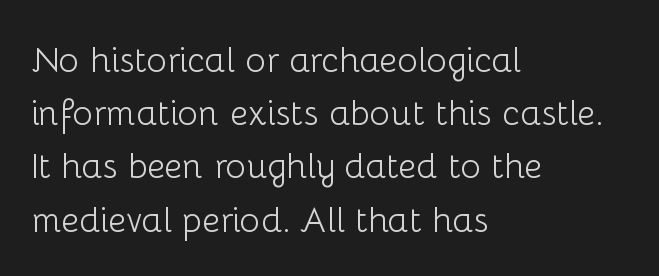
The baseline area is clear. Students, observe: this is what conventionally led text looks like. The rag falls on the right side of this text block. Note the varied advance widths — an 'i' is clearly narrower than an 'm'. The letters stand straight up with perfectly vertical stems.
